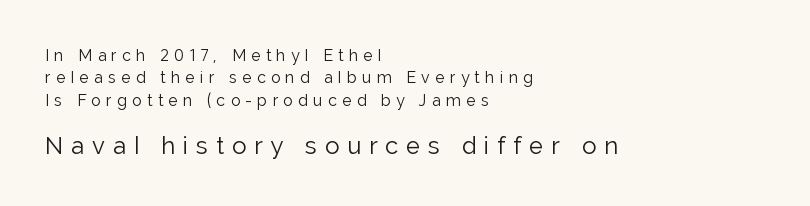
The rag falls on the right side of this text block. No italicization has been applied; the sample stays upright. The glyphs are unaccompanied by any horizontal stroke below them. The gaps between neighbouring characters are conspicuously large. Type size steps up from the first block to the second.
